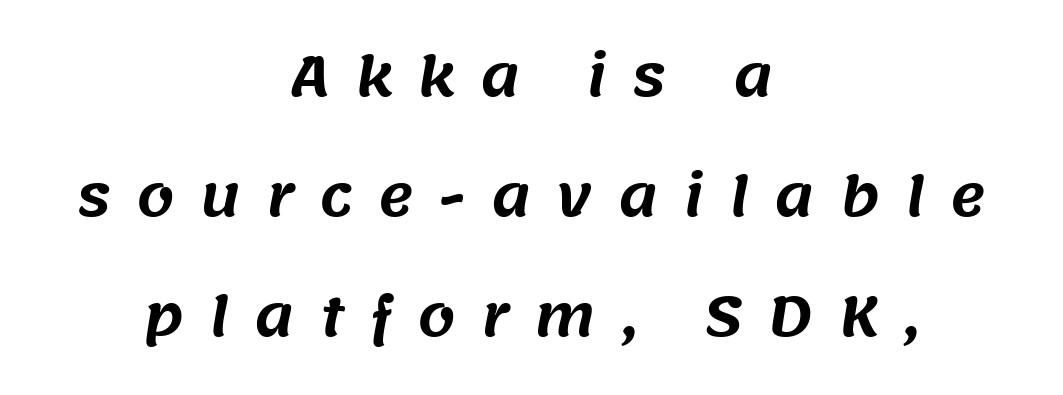
The image shows 54 px sans-serif type; set centered, loose line spacing (2.22x), unusually wide letter spacing (+0.46 em), not underlined; medium stroke contrast and a large x-height.
